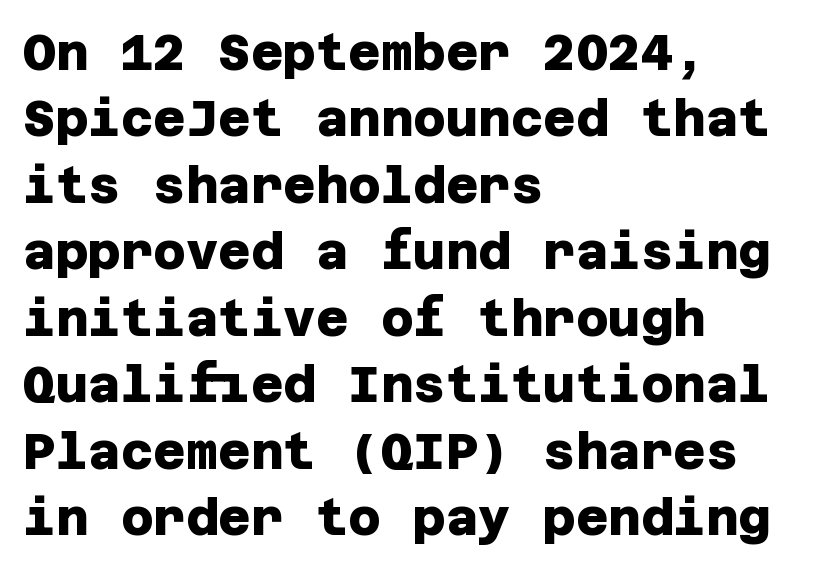
Successive baselines arrive at the customary interval. Between one letter and the next there's only the usual sliver of space. Check the space under the baseline: it is left empty. To sum up the face: it is a sans, with no serifs.
